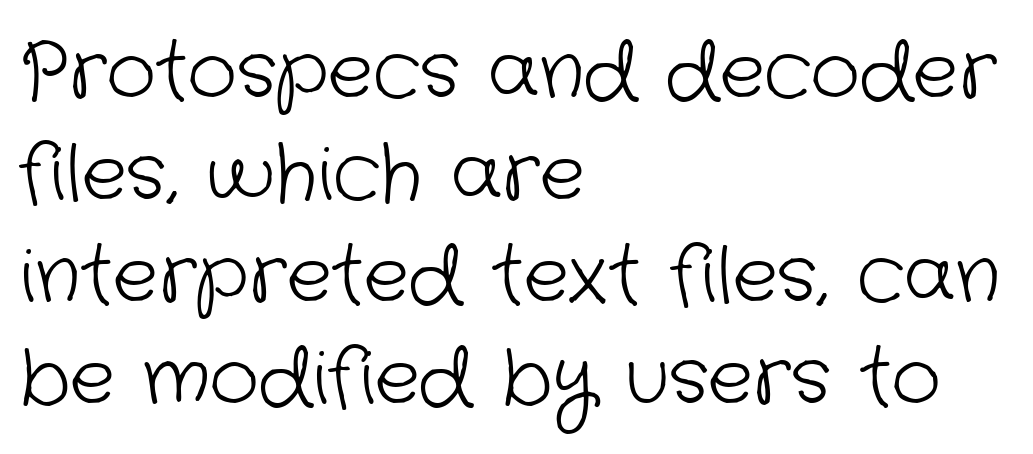
{"serif": "no", "bold": "no", "weight": "light", "width": "normal", "stroke_contrast": "low", "x_height": "medium", "monospaced": "no", "underline": "no", "align": "left", "line_spacing": "normal", "line_spacing_ratio": 1.34, "letter_spacing": "normal", "letter_spacing_em": 0.0, "glyph_px": 76}
